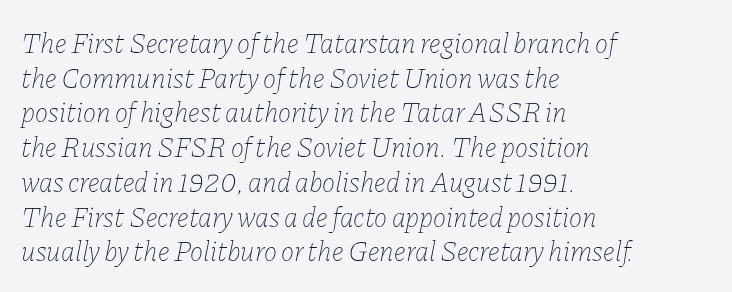
Q: Is the text bold? A: No.
Q: Is the text italic (slanted)? A: Yes, it leans right by about 11 degrees.
Q: Is the text underlined? A: No.
Q: How is the paragraph aligned? A: Left-aligned.
Q: Is the spacing between letters normal or unusually wide? A: Normal.
Q: Width (condensed, normal, or wide)? A: Normal.
Q: Stroke contrast? A: Low.
Q: x-height? A: Medium.
Q: Monospaced? A: No.
